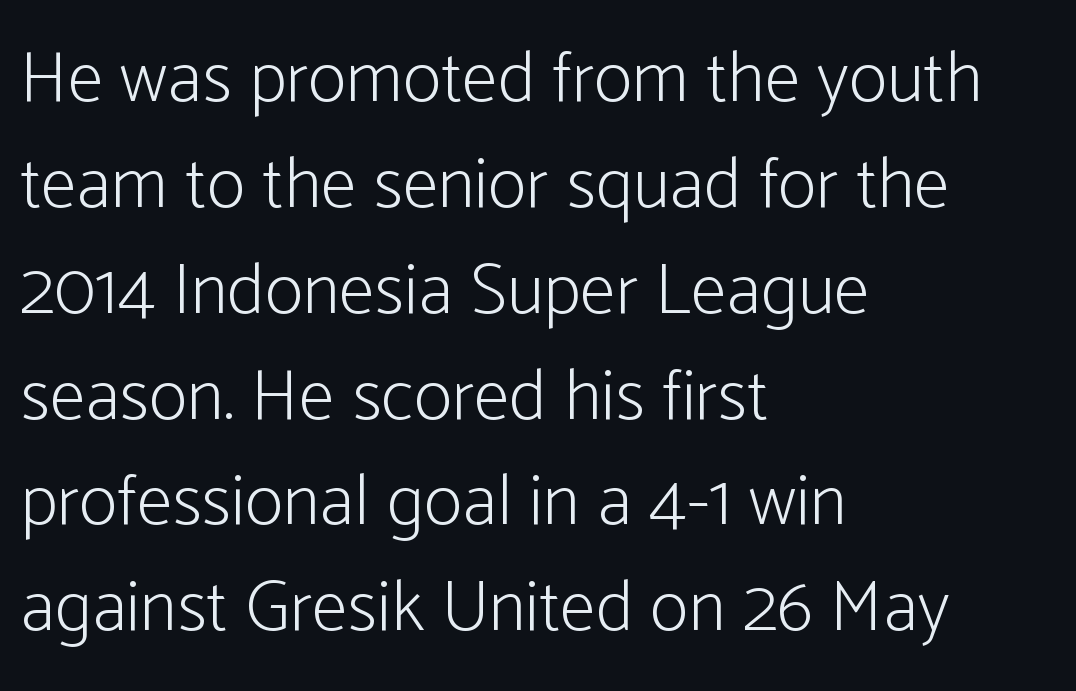
The image shows 73 px light, condensed sans-serif type, upright; set left-aligned, normal line spacing (1.45x), normal letter spacing, not underlined; low stroke contrast and a medium x-height.
